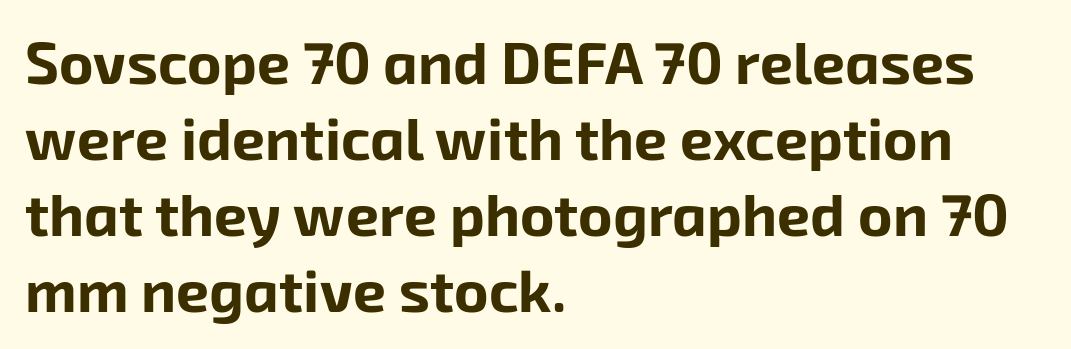
{"serif": "no", "bold": "yes", "weight": "bold", "width": "normal", "stroke_contrast": "low", "x_height": "medium", "monospaced": "no", "underline": "no", "align": "left", "line_spacing": "normal", "line_spacing_ratio": 1.29, "letter_spacing": "normal", "letter_spacing_em": 0.0, "glyph_px": 59}
